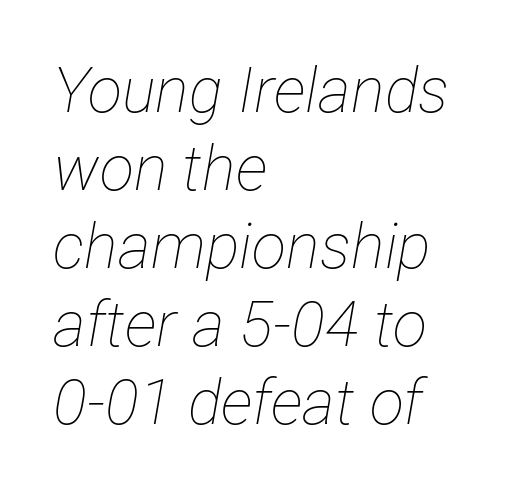
{"italic": "yes", "lean": "right", "slant_degrees": 12, "bold": "no", "weight": "thin", "width": "condensed", "stroke_contrast": "low", "x_height": "medium", "monospaced": "no", "underline": "no", "align": "left", "line_spacing_ratio": 1.24, "letter_spacing": "normal", "letter_spacing_em": 0.0, "glyph_px": 63}
